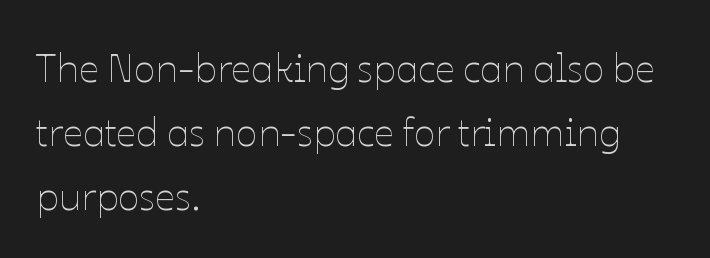
Every stem runs plumb, perpendicular to the baseline. A typesetter would call this proportional, since set widths differ per character. Line starts are locked; line ends wander. Is this a heavy cut? Hardly; it is regular or lighter.
